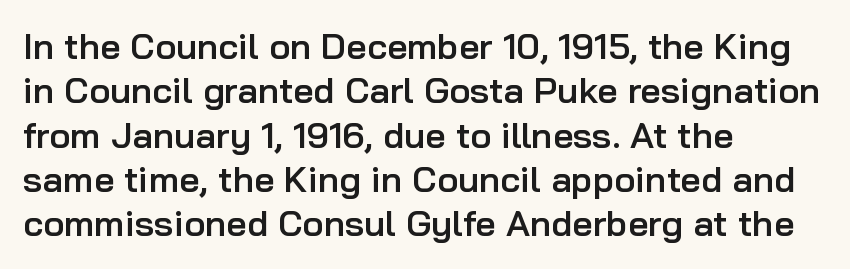
Q: Is the text bold? A: Semi-bold.
Q: Is the text italic (slanted)? A: No, it is upright.
Q: Is the typeface a serif or a sans-serif typeface? A: Sans-serif.
Q: Is the text underlined? A: No.
Q: How is the paragraph aligned? A: Left-aligned.
Q: Is the spacing between letters normal or unusually wide? A: Normal.
Q: Width (condensed, normal, or wide)? A: Normal.
Q: Stroke contrast? A: Low.
Q: x-height? A: Medium.
Q: Monospaced? A: No.
